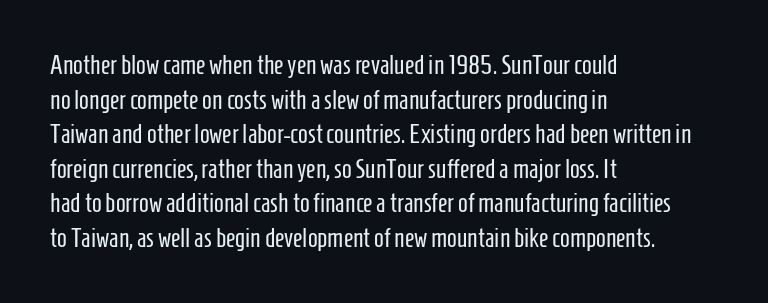
Q: Is the text bold? A: No.
Q: Is the text italic (slanted)? A: No, it is upright.
Q: Is the text underlined? A: No.
Q: How is the paragraph aligned? A: Left-aligned.
Q: Is the spacing between letters normal or unusually wide? A: Normal.
Q: Is the spacing between lines tight, normal or loose? A: Normal.
